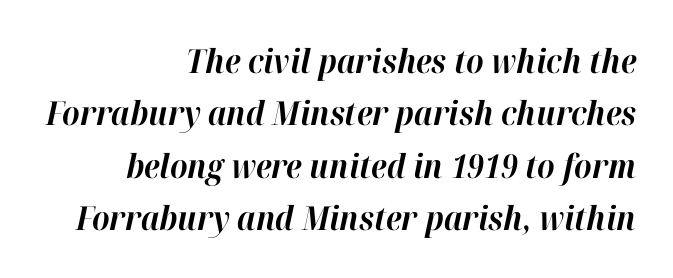
{"italic": "yes", "lean": "right", "slant_degrees": 12, "bold": "yes", "weight": "bold", "width": "normal", "stroke_contrast": "high", "x_height": "medium", "monospaced": "no", "underline": "no", "align": "right", "line_spacing": "normal", "line_spacing_ratio": 1.59, "letter_spacing": "normal", "letter_spacing_em": 0.0, "glyph_px": 33}
